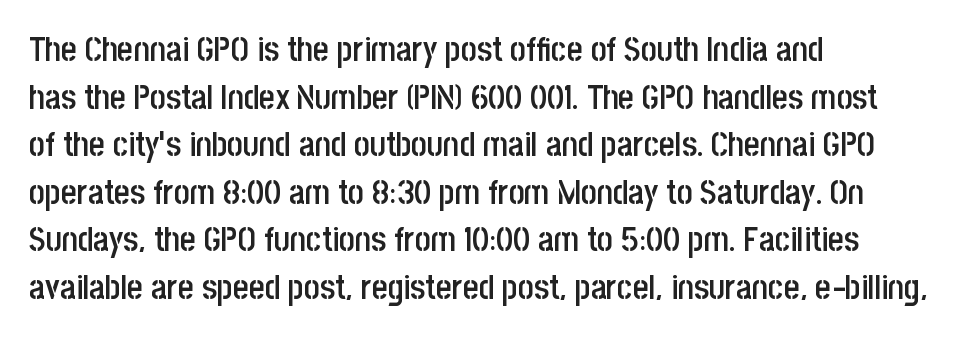
Q: Is the text bold? A: Semi-bold.
Q: Is the text italic (slanted)? A: No, it is upright.
Q: Is the typeface a serif or a sans-serif typeface? A: Sans-serif.
Q: Is the text underlined? A: No.
Q: How is the paragraph aligned? A: Left-aligned.
Q: Is the spacing between letters normal or unusually wide? A: Normal.
Q: Is the spacing between lines tight, normal or loose? A: Normal.
Q: Width (condensed, normal, or wide)? A: Condensed.
Q: Stroke contrast? A: Low.
Q: x-height? A: Large.
Q: Monospaced? A: No.
